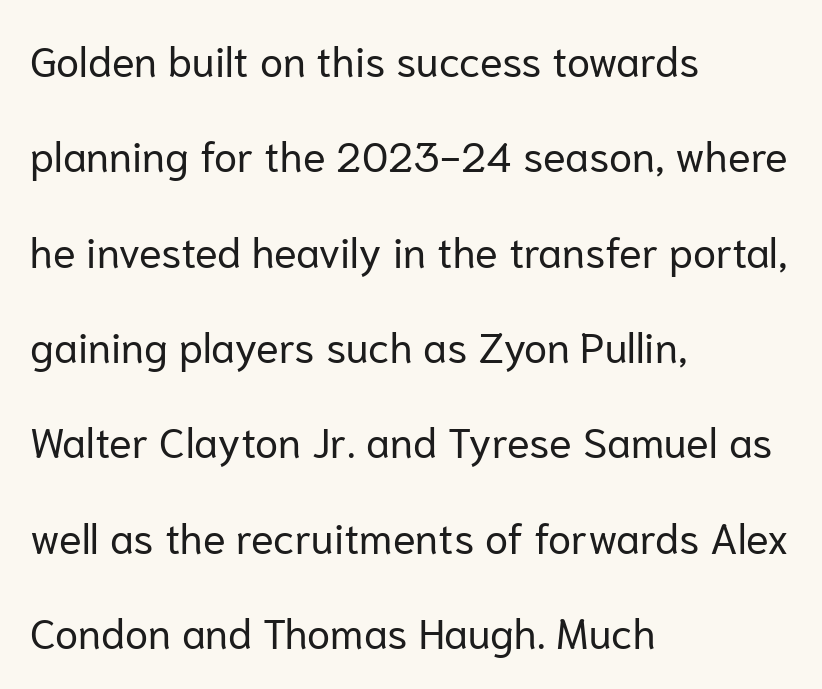
Q: Is the text bold? A: No.
Q: Is the text italic (slanted)? A: No, it is upright.
Q: Is the typeface a serif or a sans-serif typeface? A: Sans-serif.
Q: Is the text underlined? A: No.
Q: How is the paragraph aligned? A: Left-aligned.
Q: Is the spacing between letters normal or unusually wide? A: Normal.
Q: Is the spacing between lines tight, normal or loose? A: Loose.
Q: Width (condensed, normal, or wide)? A: Normal.
Q: Stroke contrast? A: Low.
Q: x-height? A: Medium.
Q: Monospaced? A: No.
